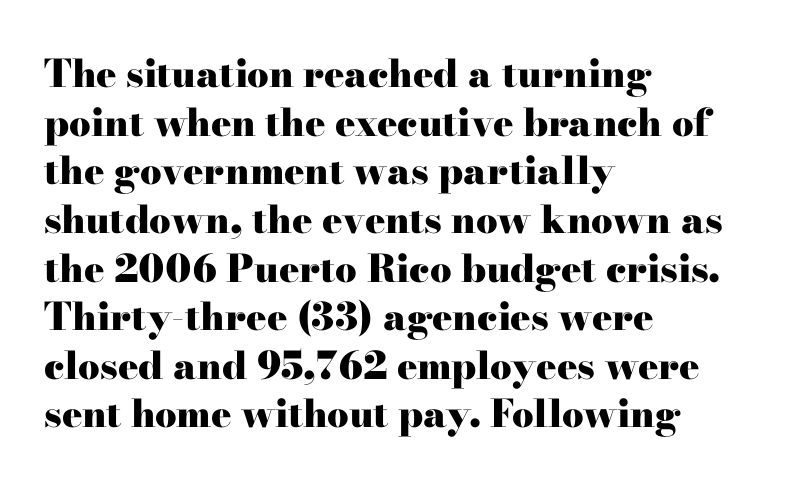
{"serif": "yes", "italic": "no", "bold": "yes", "weight": "heavy", "width": "wide", "stroke_contrast": "high", "x_height": "small", "monospaced": "no", "underline": "no", "align": "left", "line_spacing": "normal", "line_spacing_ratio": 1.28, "letter_spacing": "normal", "letter_spacing_em": 0.0, "glyph_px": 38}
